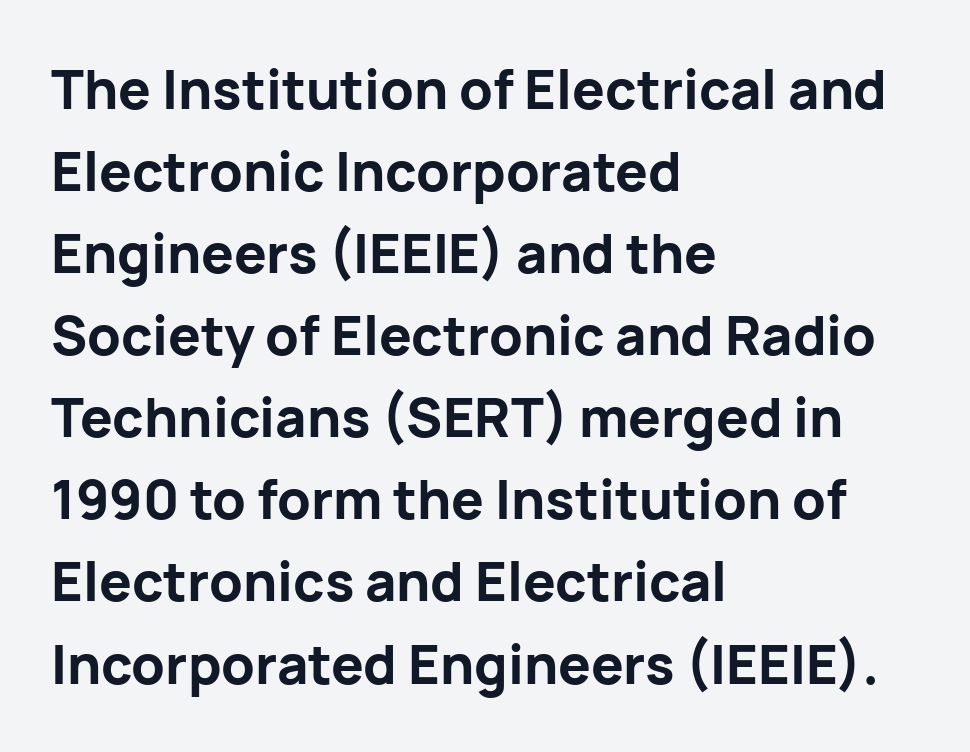
The image shows 54 px bold sans-serif type, upright; set left-aligned, normal line spacing (1.52x), normal letter spacing, not underlined; low stroke contrast and a medium x-height.
